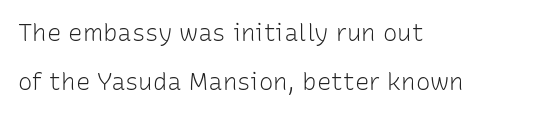
The image shows 24 px text type, upright; set left-aligned, loose line spacing (2.06x), normal letter spacing, not underlined.
